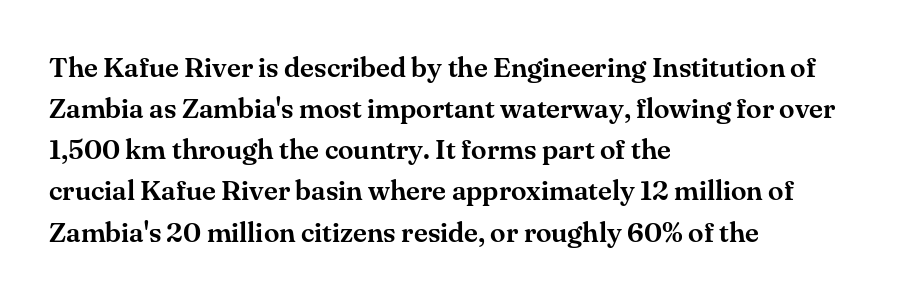
The axis of the letterforms is exactly vertical. The passage is arranged the way most books set body copy — flush left. You could not count columns in this text — the font is proportionally spaced. Is the letter spacing exaggerated? No — it looks like the ordinary default. Lines of text with bare space underneath. The space between consecutive lines is moderate.
